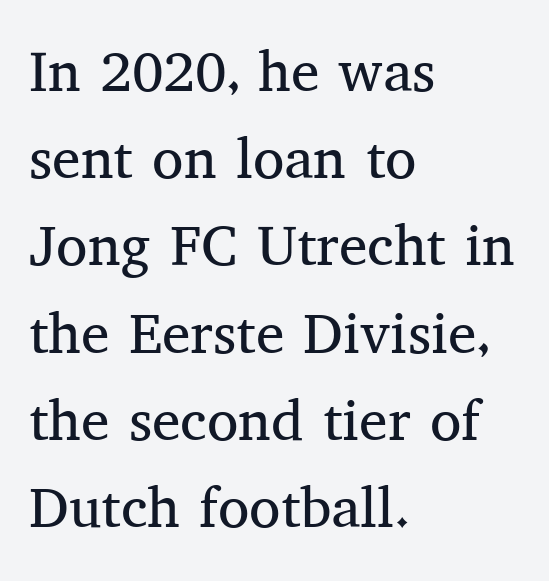
{"serif": "yes", "italic": "no", "bold": "no", "weight": "regular", "width": "normal", "stroke_contrast": "medium", "x_height": "medium", "monospaced": "no", "underline": "no", "align": "left", "line_spacing": "normal", "line_spacing_ratio": 1.53, "letter_spacing": "normal", "letter_spacing_em": 0.0, "glyph_px": 57}
